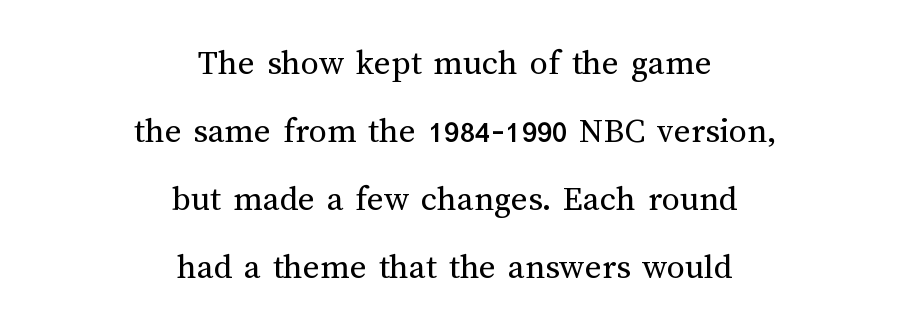
Style check: upright. Is this a fixed-width face? No — the glyphs have proportional, varying widths. No word sits above an underline. Is the letter spacing exaggerated? No — it looks like the ordinary default. Vertical stems look standard width or narrower in stroke. Typeset on center — no edge is straight.
